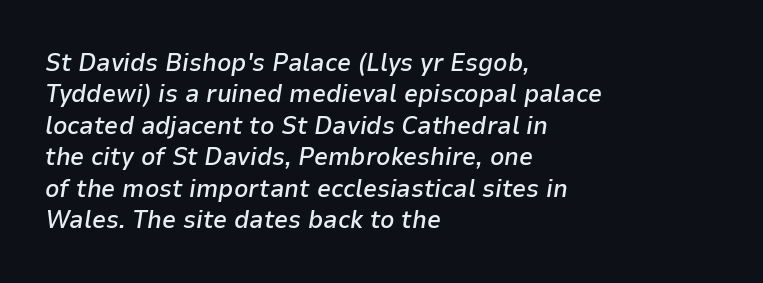
This block has exactly the height ordinary leading produces. Glyph-to-glyph distance matches everyday printed text. The paragraph shown leans on its left margin. In terms of weight, the rendering is demibold, just under bold. Slanted lettering throughout.
